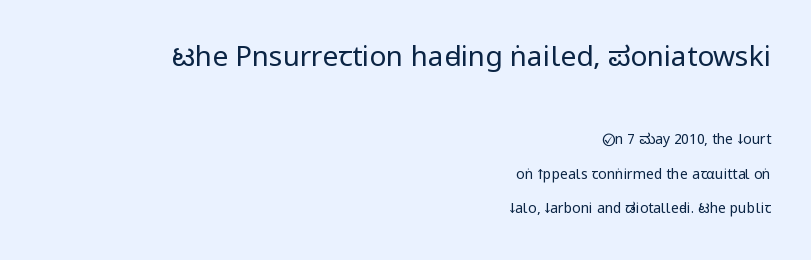
The image shows 28 px regular-weight, condensed sans-serif type, upright; set right-aligned, loose line spacing (2.46x), normal letter spacing, not underlined; the first (top) block is 2.0x larger; low stroke contrast and a large x-height.
